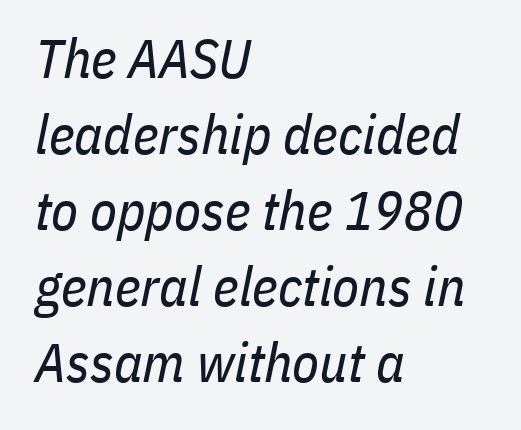
Looks like regular typesetting: each glyph gets only the width it needs. Summary of weight: not heavy and not bold. Which margin do the lines hug? The left one — the right edge is uneven. Leading: standard.
